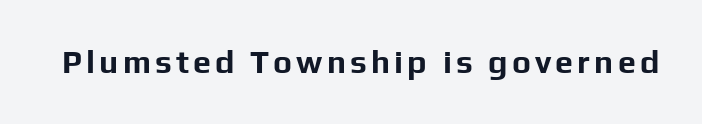
The image shows 32 px bold sans-serif type, upright; set not underlined; low stroke contrast and a medium x-height.
